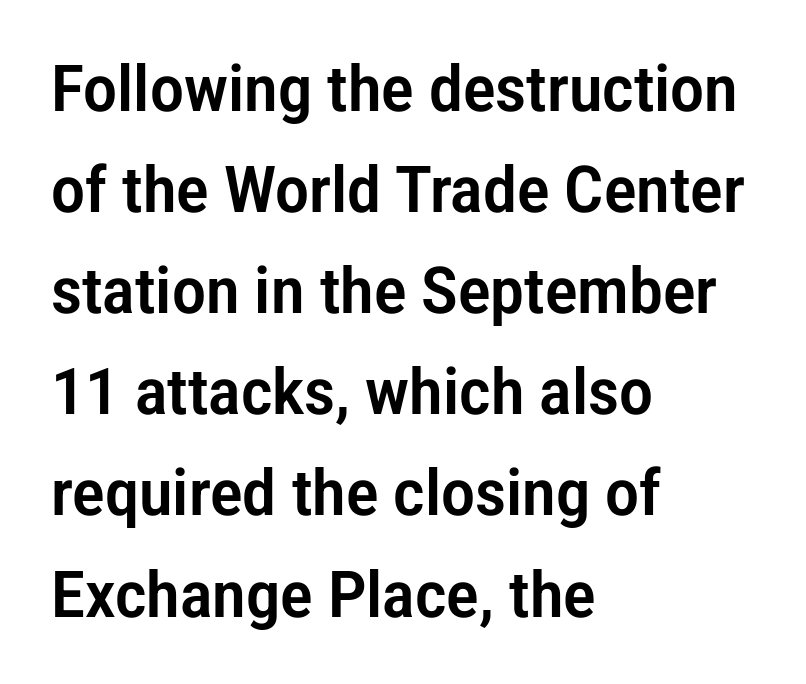
Each letter keeps its own natural width here, so spacing adapts to shape. Alignment: flush left. Has an underline been added? It has not. The font's upright variant was chosen for this text. Observe the absence of serifs on each vertical stroke in this sample. No extra tracking has been applied to these lines.
